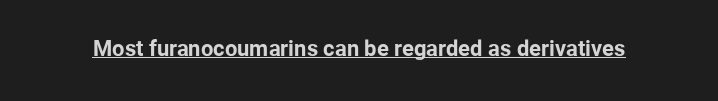
{"italic": "no", "bold": "yes", "underline": "yes", "letter_spacing": "normal", "letter_spacing_em": 0.0, "glyph_px": 22}
